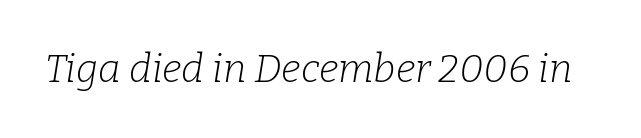
{"serif": "yes", "italic": "yes", "lean": "right", "slant_degrees": 9, "bold": "no", "weight": "light", "width": "normal", "stroke_contrast": "low", "x_height": "medium", "monospaced": "no", "underline": "no", "letter_spacing": "normal", "letter_spacing_em": 0.0, "glyph_px": 39}
